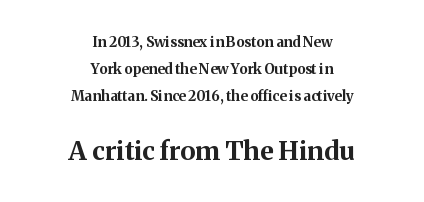
{"italic": "no", "bold": "yes", "underline": "no", "align": "center", "line_spacing": "loose", "line_spacing_ratio": 1.92, "letter_spacing": "normal", "letter_spacing_em": 0.0, "larger_block": "second", "size_ratio": 1.86, "glyph_px": 26}
